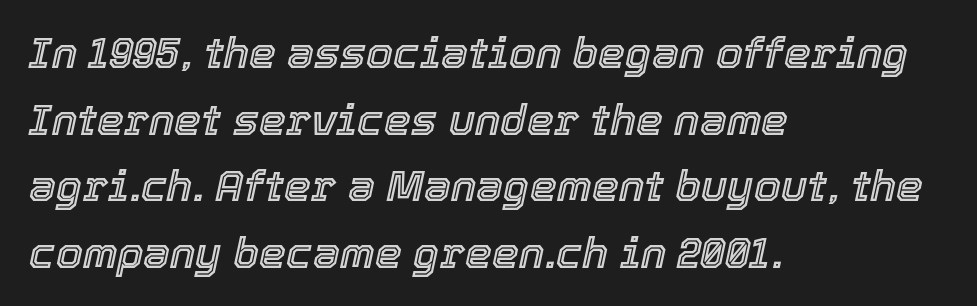
Compared with typical body copy, the letter spacing here is the same. A normal amount of white space separates one row of letters from the next. The baseline area is clear. Is this a fixed-width face? No — the glyphs have proportional, varying widths. Slant detected: the letters are inclined. The lines in this sample share a left origin and differ only in where they stop.
